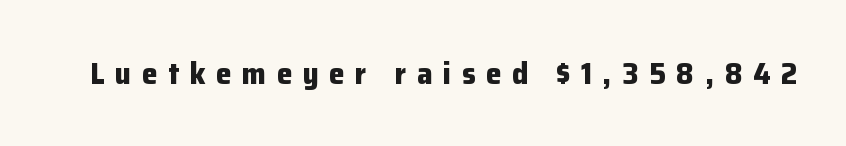
The typography opts for an upright posture over an oblique one. Underlining? Definitely not there. Are there feet on the stems? There aren't — it's a sans. Tracking value appears strongly positive — letters spread wide.
